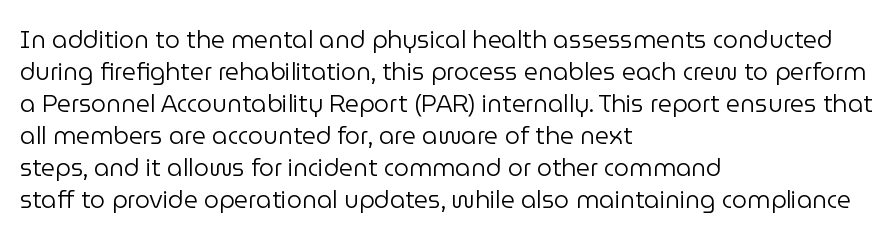
{"italic": "no", "bold": "no", "underline": "no", "align": "left", "line_spacing": "normal", "line_spacing_ratio": 1.33, "letter_spacing": "normal", "letter_spacing_em": 0.0, "glyph_px": 24}
